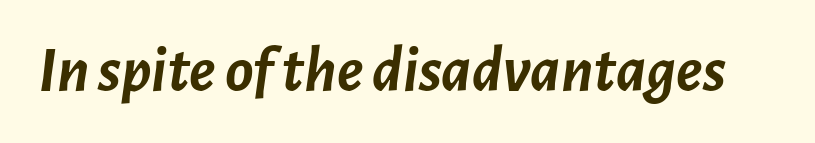
The gap between lines stays unmarked. Observe the lean: these are italic letterforms. Spacing verdict: proportional, widths tailored to each character. In terms of letterspacing, this is plain default setting. Its strokes are broad and dark, the hallmark of bold type.
